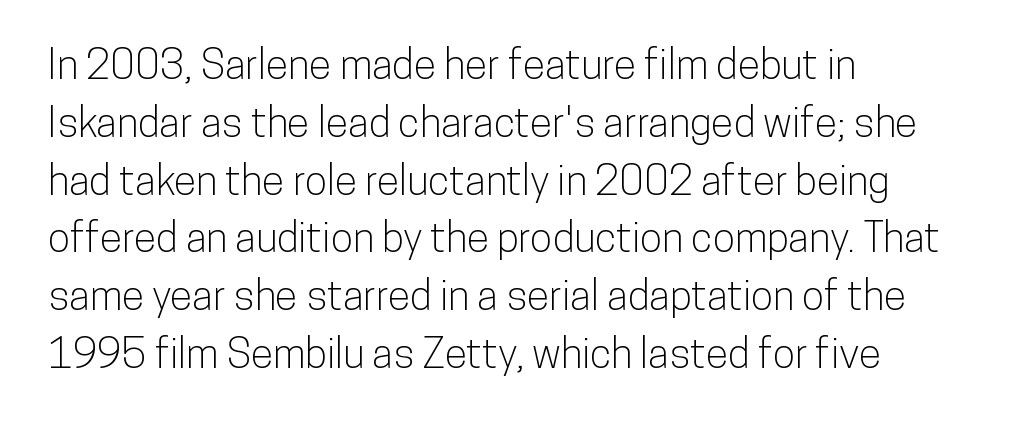
The image shows 41 px condensed sans-serif type, upright; set left-aligned, normal line spacing (1.41x), normal letter spacing, not underlined; low stroke contrast and a medium x-height.
